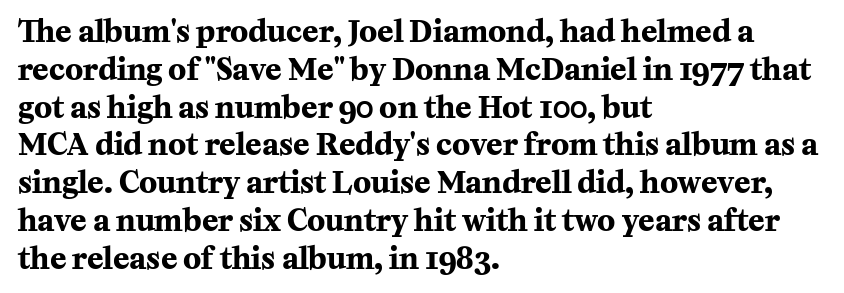
{"serif": "yes", "italic": "no", "bold": "yes", "weight": "bold", "width": "normal", "stroke_contrast": "medium", "x_height": "medium", "monospaced": "no", "underline": "no", "align": "left", "line_spacing": "normal", "line_spacing_ratio": 1.26, "letter_spacing": "normal", "letter_spacing_em": 0.0, "glyph_px": 30}
